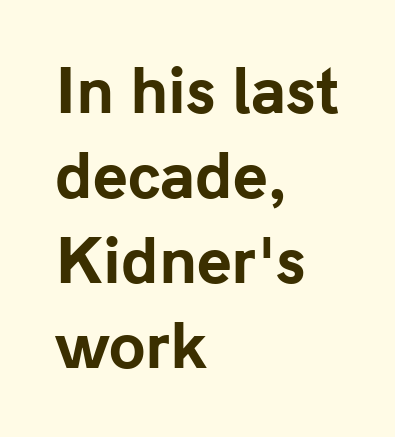
Line starts are locked; line ends wander. Only glyphs here, with clear space below each row. Do the characters align in a grid? No, the font is proportional. The gaps between neighbouring characters are ordinary and unremarkable.
